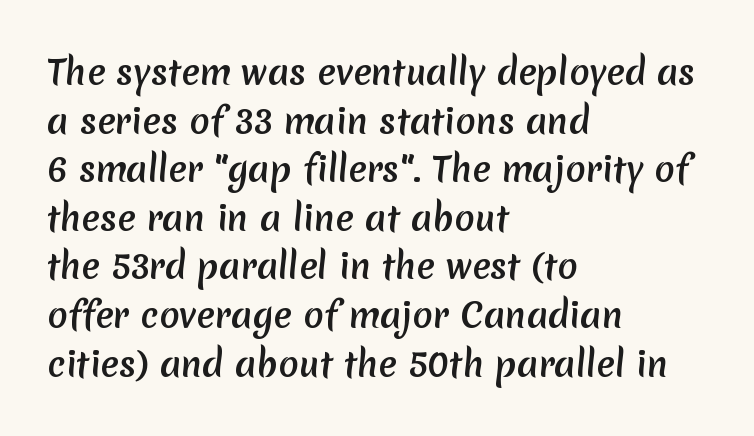
The image shows 34 px semibold sans-serif type; set left-aligned, normal line spacing (1.43x), normal letter spacing, not underlined; low stroke contrast and a medium x-height.
